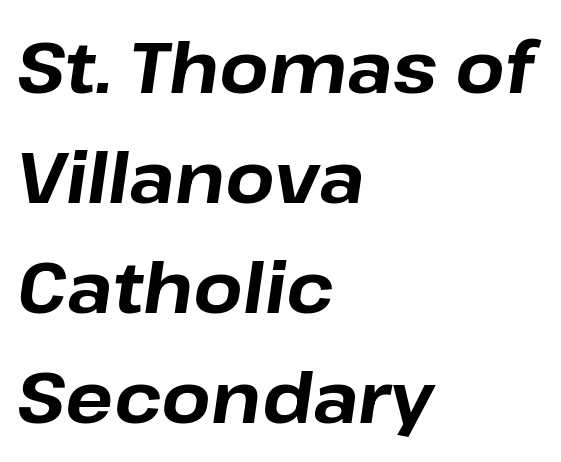
Q: Is the text bold? A: Yes.
Q: Is the text italic (slanted)? A: Yes, it leans right by about 8 degrees.
Q: Is the text underlined? A: No.
Q: How is the paragraph aligned? A: Left-aligned.
Q: Is the spacing between letters normal or unusually wide? A: Normal.
Q: Is the spacing between lines tight, normal or loose? A: Normal.
Q: Width (condensed, normal, or wide)? A: Normal.
Q: Stroke contrast? A: Low.
Q: x-height? A: Medium.
Q: Monospaced? A: No.
